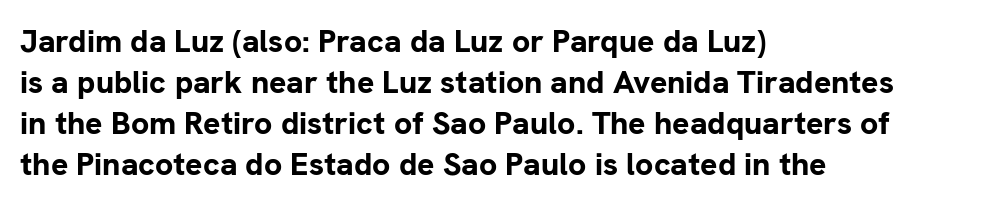
Q: Is the text bold? A: Yes.
Q: Is the text italic (slanted)? A: No, it is upright.
Q: Is the typeface a serif or a sans-serif typeface? A: Sans-serif.
Q: Is the text underlined? A: No.
Q: How is the paragraph aligned? A: Left-aligned.
Q: Is the spacing between letters normal or unusually wide? A: Normal.
Q: Is the spacing between lines tight, normal or loose? A: Normal.
Q: Width (condensed, normal, or wide)? A: Normal.
Q: Stroke contrast? A: Low.
Q: x-height? A: Medium.
Q: Monospaced? A: No.
